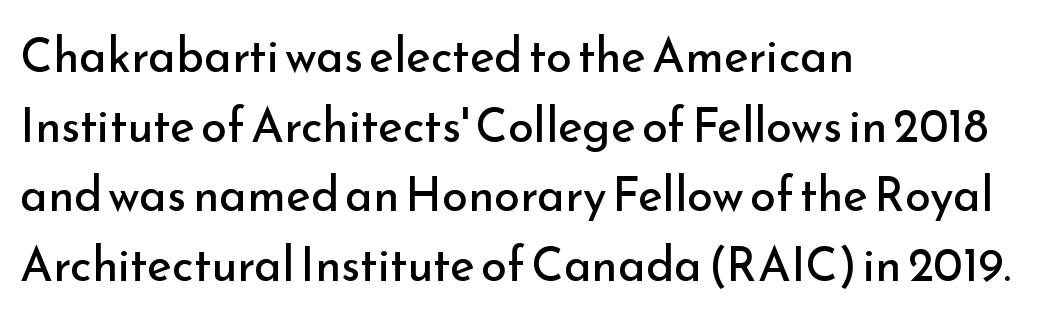
Q: Is the text bold? A: No.
Q: Is the text italic (slanted)? A: No, it is upright.
Q: Is the typeface a serif or a sans-serif typeface? A: Sans-serif.
Q: Is the text underlined? A: No.
Q: How is the paragraph aligned? A: Left-aligned.
Q: Is the spacing between letters normal or unusually wide? A: Normal.
Q: Is the spacing between lines tight, normal or loose? A: Normal.
Q: Width (condensed, normal, or wide)? A: Normal.
Q: Stroke contrast? A: Low.
Q: x-height? A: Small.
Q: Monospaced? A: No.
